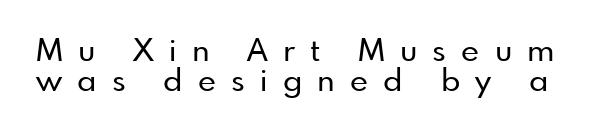
Letter spacing: wide. The passage shown stacks its lines with hardly any gap. In terms of posture, this sample is upright. The font family rendered here belongs to the sans-serif group. The foot of each line stays bare and open.
